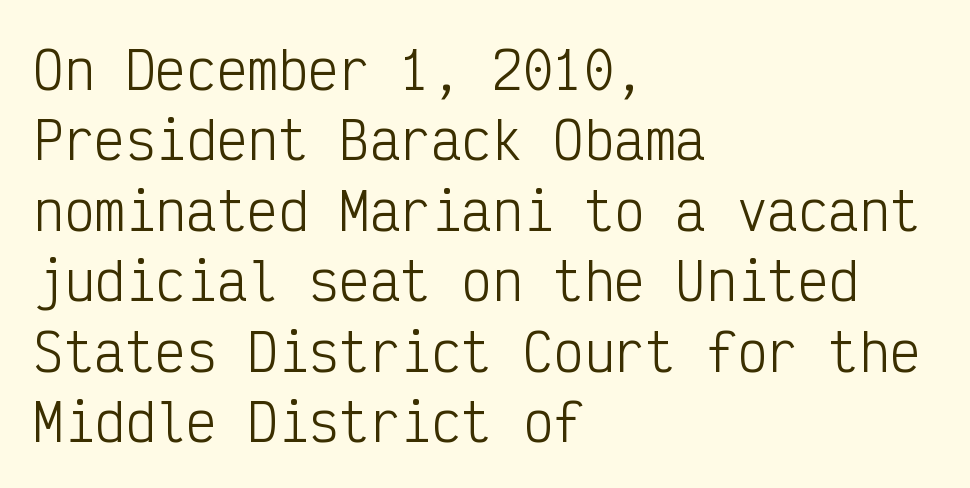
Leftover space on each line is placed entirely after the last word. No feet cap the strokes, marking this as sans-serif type. The lettering stays uniformly vertical, giving the passage a roman look. Students, observe: this is what conventionally led text looks like. Bold? No — there's no thickening of the strokes. Plain, unruled lines of type.
